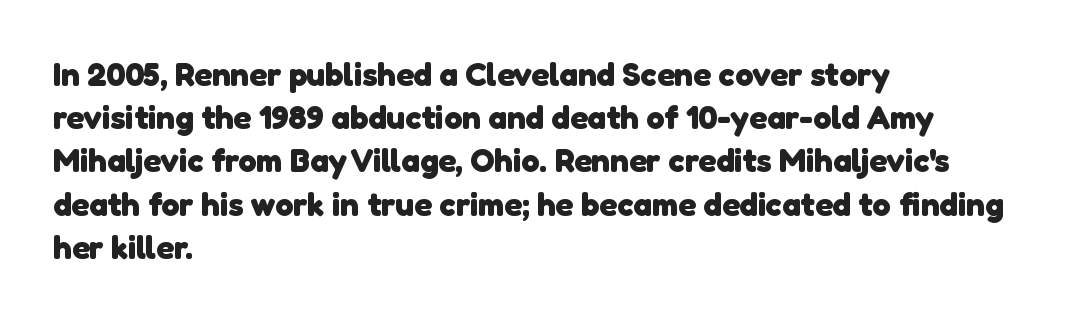
Tracking value appears to be zero — textbook default spacing. The passage shown is typed in a proportional face where columns would drift. This rendering employs a face without finishing strokes, i.e., a sans-serif. This sample keeps an unexceptional amount of space between lines. The text block is weighted toward the left margin, trailing off unevenly rightward.
